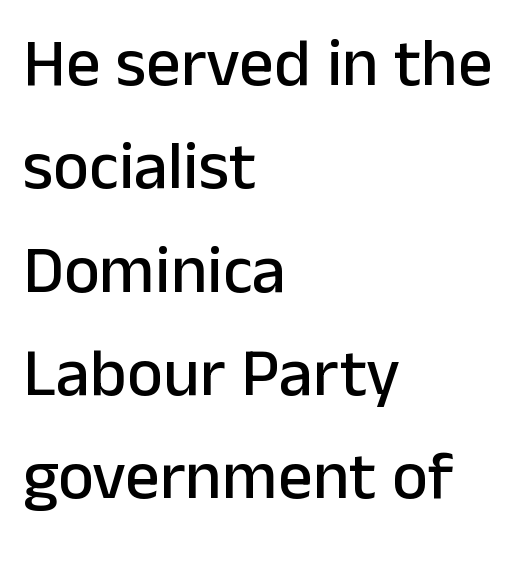
The image shows 68 px sans-serif type, upright; set left-aligned, normal line spacing (1.52x), normal letter spacing, not underlined; low stroke contrast and a medium x-height.
